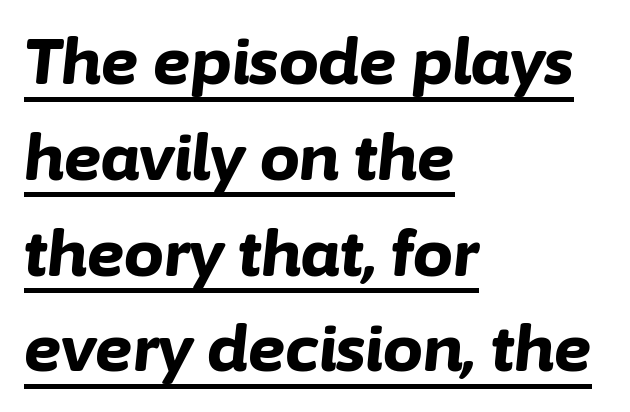
{"italic": "yes", "lean": "right", "slant_degrees": 6, "bold": "yes", "weight": "bold", "width": "normal", "stroke_contrast": "low", "x_height": "medium", "monospaced": "no", "underline": "yes", "align": "left", "line_spacing": "normal", "line_spacing_ratio": 1.52, "letter_spacing": "normal", "letter_spacing_em": 0.0, "glyph_px": 63}
